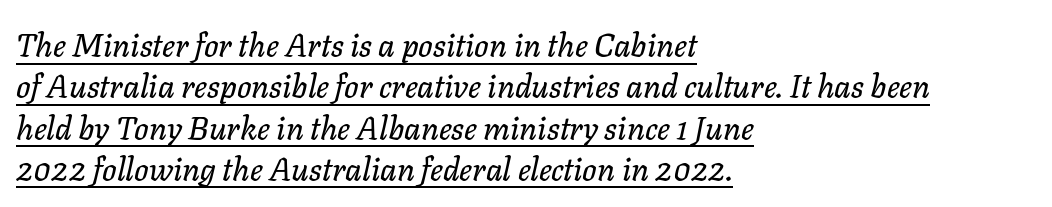
Q: Is the text italic (slanted)? A: Yes, it leans right by about 11 degrees.
Q: Is the text underlined? A: Yes.
Q: How is the paragraph aligned? A: Left-aligned.
Q: Is the spacing between letters normal or unusually wide? A: Normal.
Q: Is the spacing between lines tight, normal or loose? A: Normal.
Q: Width (condensed, normal, or wide)? A: Normal.
Q: Stroke contrast? A: Low.
Q: x-height? A: Medium.
Q: Monospaced? A: No.
